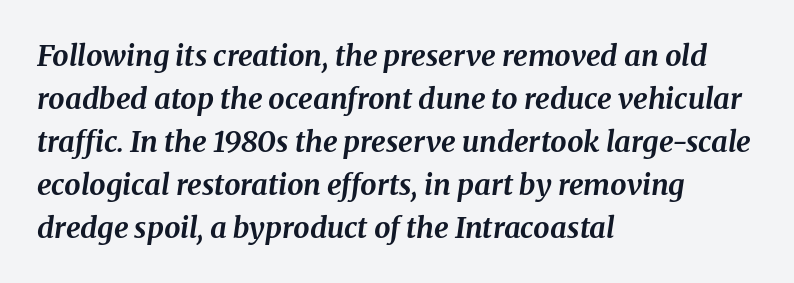
{"serif": "yes", "italic": "yes", "lean": "right", "slant_degrees": 8, "bold": "yes", "weight": "bold", "width": "normal", "stroke_contrast": "medium", "x_height": "medium", "monospaced": "no", "underline": "no", "align": "left", "line_spacing": "normal", "line_spacing_ratio": 1.48, "letter_spacing": "normal", "letter_spacing_em": 0.0, "glyph_px": 29}
